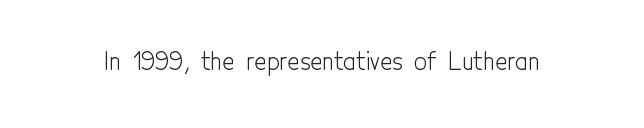
{"italic": "no", "bold": "no", "underline": "no", "letter_spacing": "normal", "letter_spacing_em": 0.0, "glyph_px": 23}
